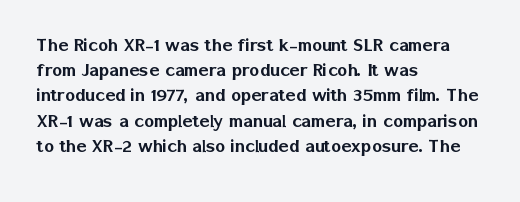
Posture: straight, roman, zero tilt. A clean baseline with only descenders dipping below it. Does the copy run flush right? No — it runs flush left. Tracking value appears to be zero — textbook default spacing.
